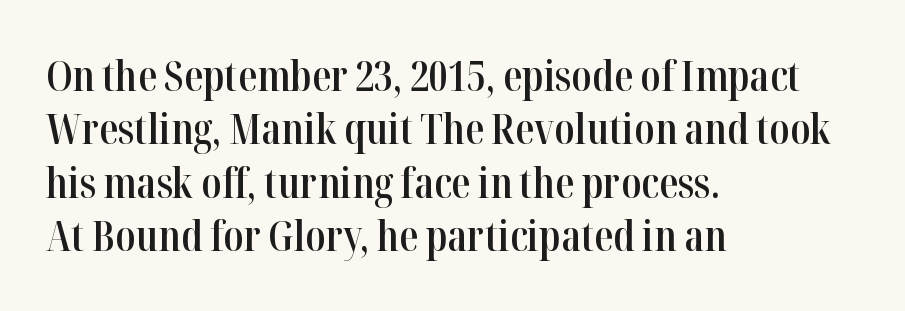
The image shows 42 px semibold, condensed serif type, upright; set left-aligned, normal line spacing (1.27x), normal letter spacing, not underlined; high stroke contrast and a medium x-height.
